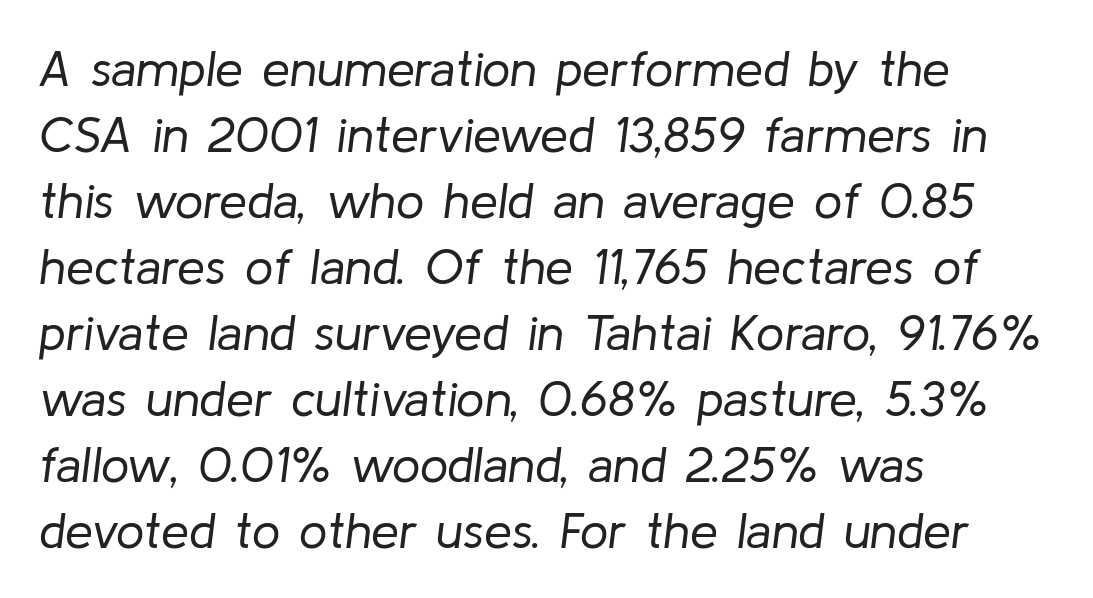
The image shows 50 px regular-weight type, italic (leaning right); set left-aligned, normal line spacing (1.32x), normal letter spacing, not underlined; low stroke contrast and a medium x-height.
